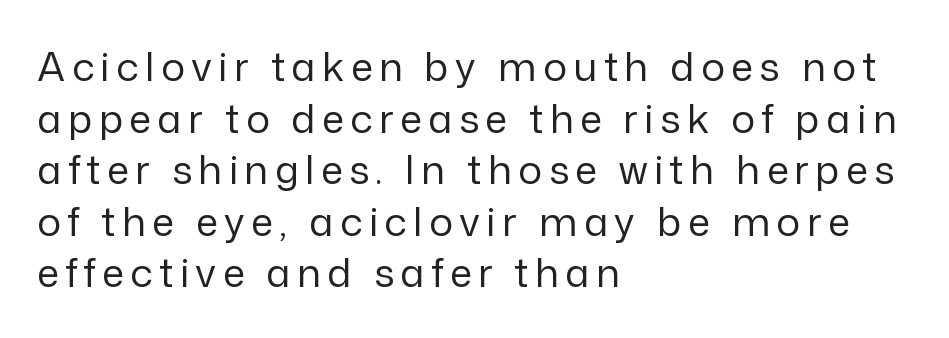
Q: Is the text bold? A: No.
Q: Is the text italic (slanted)? A: No, it is upright.
Q: Is the typeface a serif or a sans-serif typeface? A: Sans-serif.
Q: Is the text underlined? A: No.
Q: How is the paragraph aligned? A: Left-aligned.
Q: Is the spacing between lines tight, normal or loose? A: Normal.
Q: Width (condensed, normal, or wide)? A: Normal.
Q: Stroke contrast? A: Low.
Q: x-height? A: Medium.
Q: Monospaced? A: No.
